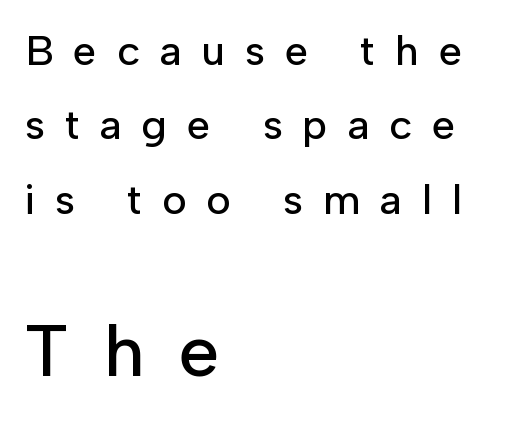
The image shows 73 px sans-serif type, upright; set left-aligned, line spacing 1.77x, unusually wide letter spacing (+0.48 em), not underlined; the second (bottom) block is 1.74x larger; low stroke contrast and a medium x-height.
